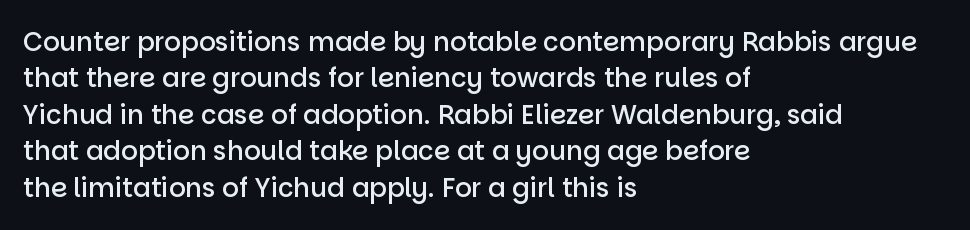
The image shows 26 px text type, upright; set left-aligned, normal line spacing (1.4x), normal letter spacing, not underlined.
